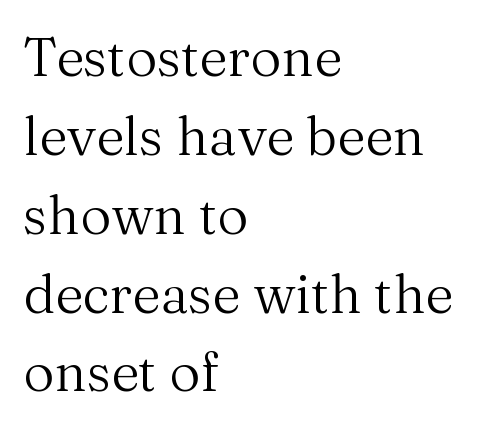
{"serif": "yes", "italic": "no", "bold": "no", "weight": "regular", "width": "normal", "stroke_contrast": "medium", "x_height": "medium", "monospaced": "no", "underline": "no", "align": "left", "line_spacing": "normal", "line_spacing_ratio": 1.46, "letter_spacing": "normal", "letter_spacing_em": 0.0, "glyph_px": 54}
